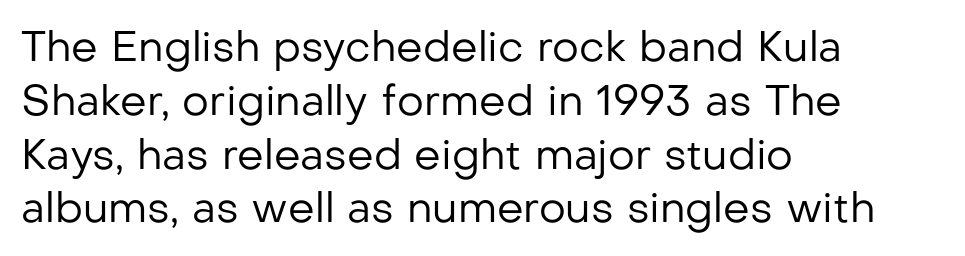
{"serif": "no", "italic": "no", "bold": "no", "weight": "regular", "width": "normal", "stroke_contrast": "low", "x_height": "medium", "monospaced": "no", "underline": "no", "align": "left", "line_spacing": "normal", "line_spacing_ratio": 1.28, "letter_spacing": "normal", "letter_spacing_em": 0.0, "glyph_px": 42}
